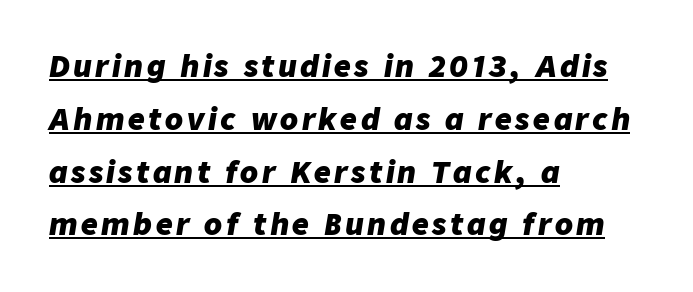
Q: Is the text bold? A: Yes.
Q: Is the text italic (slanted)? A: Yes, it leans right by about 9 degrees.
Q: Is the text underlined? A: Yes.
Q: How is the paragraph aligned? A: Left-aligned.
Q: Width (condensed, normal, or wide)? A: Normal.
Q: Stroke contrast? A: Low.
Q: x-height? A: Medium.
Q: Monospaced? A: No.
